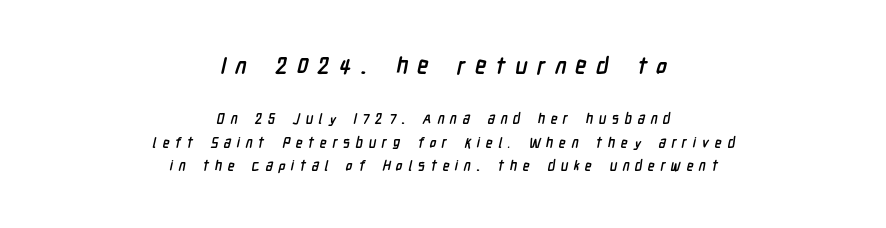
The image shows 23 px bold type; set centered, normal line spacing (1.68x), unusually wide letter spacing (+0.4 em), not underlined; the first (top) block is 1.64x larger.
